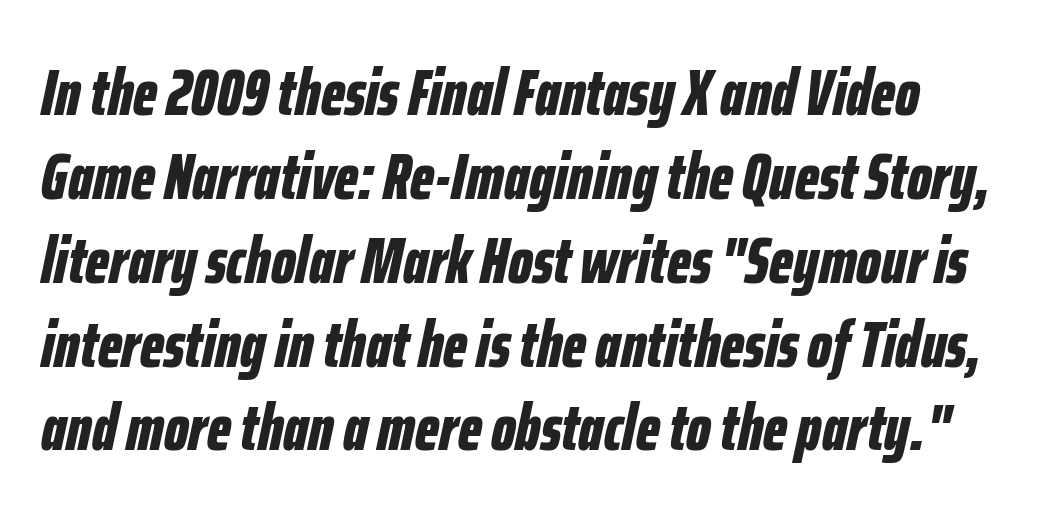
{"italic": "yes", "lean": "right", "slant_degrees": 12, "bold": "yes", "weight": "bold", "width": "condensed", "stroke_contrast": "low", "x_height": "medium", "monospaced": "no", "underline": "no", "line_spacing": "normal", "line_spacing_ratio": 1.29, "letter_spacing": "normal", "letter_spacing_em": 0.0, "glyph_px": 65}
